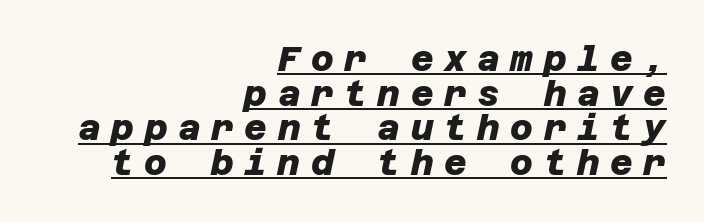
The image shows 35 px heavy sans-serif type; set right-aligned, tight line spacing (0.99x), unusually wide letter spacing (+0.3 em), underlined; low stroke contrast and a large x-height.
